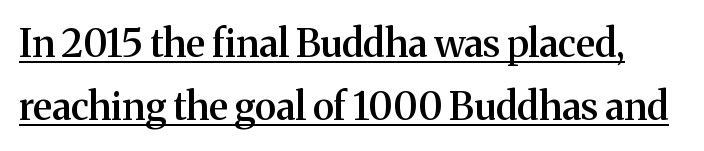
Q: Is the text bold? A: Semi-bold.
Q: Is the text italic (slanted)? A: No, it is upright.
Q: Is the typeface a serif or a sans-serif typeface? A: Serif.
Q: Is the text underlined? A: Yes.
Q: Is the spacing between letters normal or unusually wide? A: Normal.
Q: Is the spacing between lines tight, normal or loose? A: Normal.
Q: Width (condensed, normal, or wide)? A: Normal.
Q: Stroke contrast? A: Medium.
Q: x-height? A: Medium.
Q: Monospaced? A: No.
